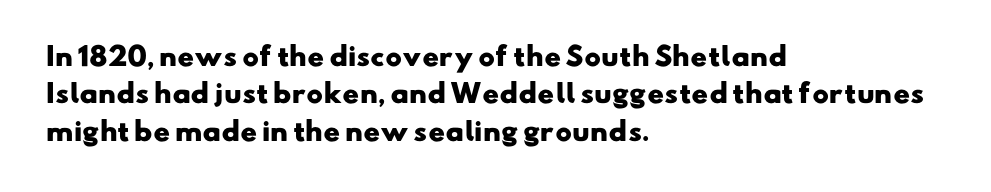
The image shows 25 px bold type; set left-aligned, normal line spacing (1.5x), normal letter spacing, not underlined.
